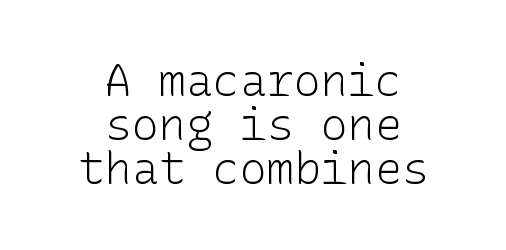
When letters stand straight like this, we call the style roman or upright. The face used here is rendered with its standard letterfit. This sample is center-justified, so both line endings float freely. What's the leading like? Squeezed, with rows nearly overlapping. Decoration check: the copy has no underline.
